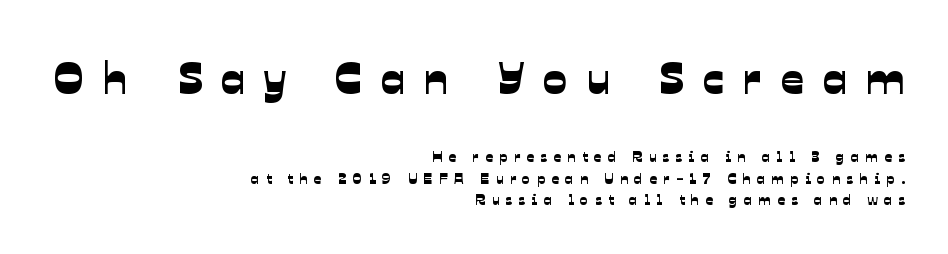
{"serif": "no", "width": "normal", "stroke_contrast": "low", "x_height": "medium", "monospaced": "no", "underline": "no", "align": "right", "line_spacing": "normal", "line_spacing_ratio": 1.46, "letter_spacing": "wide", "letter_spacing_em": 0.42, "larger_block": "first", "size_ratio": 3.0, "glyph_px": 45}
